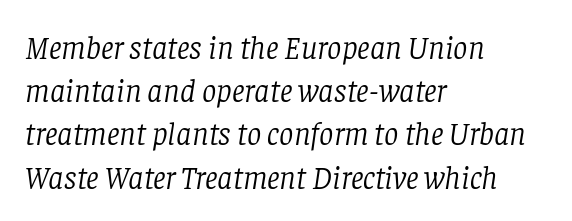
{"serif": "yes", "italic": "yes", "lean": "right", "slant_degrees": 8, "bold": "no", "weight": "light", "width": "normal", "stroke_contrast": "low", "x_height": "large", "monospaced": "no", "underline": "no", "align": "left", "line_spacing": "normal", "line_spacing_ratio": 1.35, "letter_spacing": "normal", "letter_spacing_em": 0.0, "glyph_px": 32}
